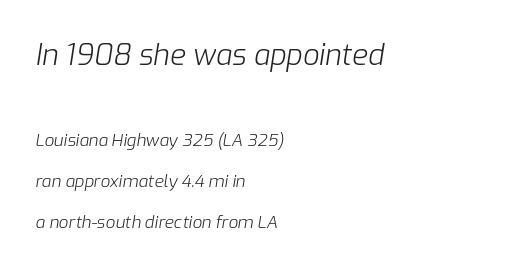
This rendering leaves character spacing at its baseline value. The setting favours the left margin, as ordinary paragraphs usually do. Proportional: the letters do not fall into vertical columns. Weight: in the light-to-regular range. The gap between lines stays unmarked. Interline gaps are noticeably wide in this sample.
